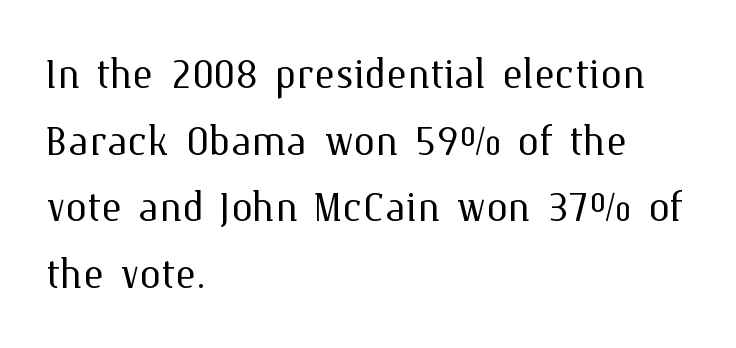
The image shows 55 px light type, upright; set left-aligned, line spacing 1.21x, normal letter spacing, not underlined; medium stroke contrast and a medium x-height.
